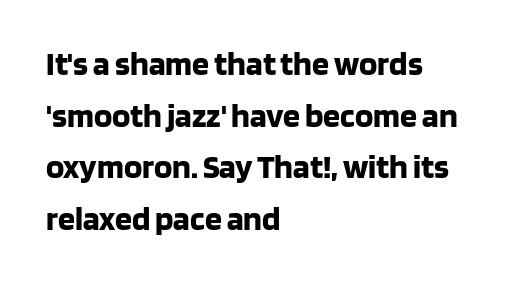
Q: Is the text bold? A: Yes.
Q: Is the text italic (slanted)? A: No, it is upright.
Q: Is the typeface a serif or a sans-serif typeface? A: Sans-serif.
Q: Is the text underlined? A: No.
Q: How is the paragraph aligned? A: Left-aligned.
Q: Is the spacing between letters normal or unusually wide? A: Normal.
Q: Is the spacing between lines tight, normal or loose? A: Normal.
Q: Width (condensed, normal, or wide)? A: Normal.
Q: Stroke contrast? A: Low.
Q: x-height? A: Large.
Q: Monospaced? A: No.
